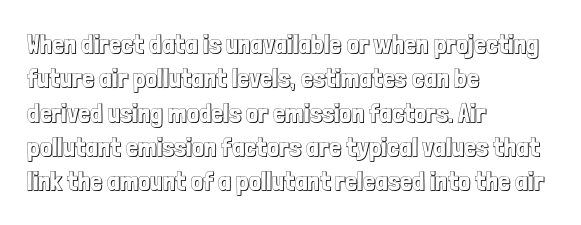
Do the letters lean? They stand straight. Lines of text with bare space underneath. The passage shown stacks its lines at a standard gap. Casual observation: everything's shoved over to the left.
